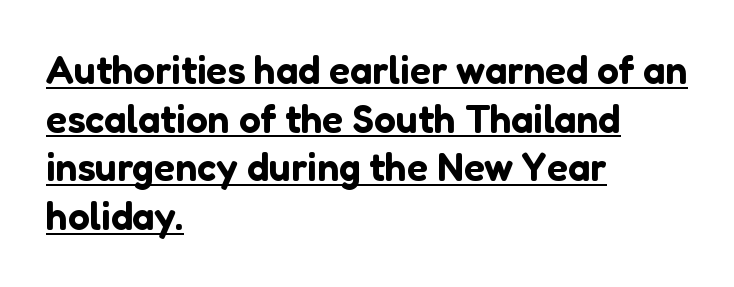
The image shows 39 px sans-serif type, upright; set left-aligned, normal line spacing (1.25x), normal letter spacing, underlined; low stroke contrast and a medium x-height.
